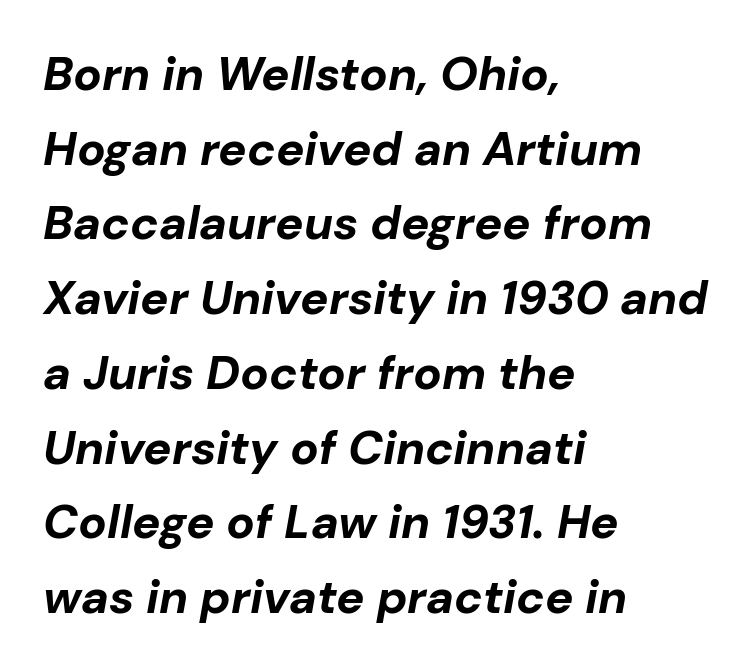
{"italic": "yes", "lean": "right", "slant_degrees": 10, "bold": "yes", "weight": "bold", "width": "normal", "stroke_contrast": "low", "x_height": "medium", "monospaced": "no", "underline": "no", "align": "left", "line_spacing": "normal", "line_spacing_ratio": 1.59, "letter_spacing": "normal", "letter_spacing_em": 0.0, "glyph_px": 47}
